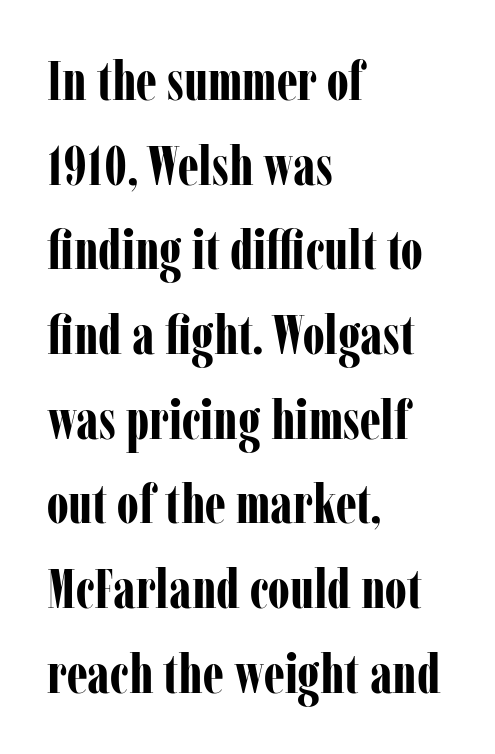
Q: Is the text bold? A: Yes.
Q: Is the text italic (slanted)? A: No, it is upright.
Q: Is the typeface a serif or a sans-serif typeface? A: Serif.
Q: Is the text underlined? A: No.
Q: How is the paragraph aligned? A: Left-aligned.
Q: Is the spacing between letters normal or unusually wide? A: Normal.
Q: Is the spacing between lines tight, normal or loose? A: Normal.
Q: Width (condensed, normal, or wide)? A: Condensed.
Q: Stroke contrast? A: Low.
Q: x-height? A: Medium.
Q: Monospaced? A: No.
